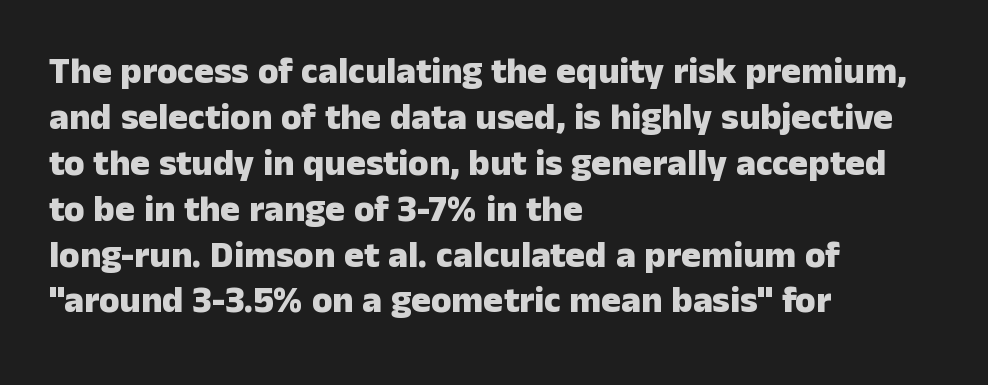
Q: Is the text bold? A: Yes.
Q: Is the text italic (slanted)? A: No, it is upright.
Q: Is the typeface a serif or a sans-serif typeface? A: Sans-serif.
Q: Is the text underlined? A: No.
Q: How is the paragraph aligned? A: Left-aligned.
Q: Is the spacing between letters normal or unusually wide? A: Normal.
Q: Width (condensed, normal, or wide)? A: Normal.
Q: Stroke contrast? A: Low.
Q: x-height? A: Medium.
Q: Monospaced? A: No.
